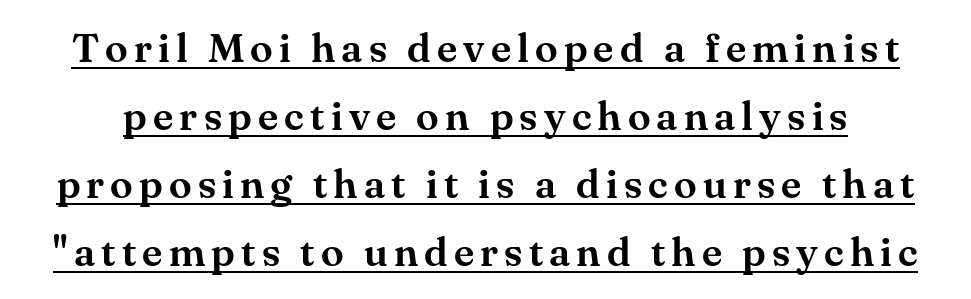
The image shows 41 px serif type, upright; set normal line spacing (1.66x), underlined; medium stroke contrast and a small x-height.
